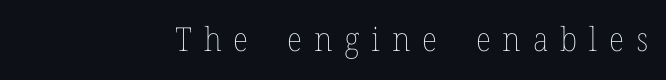
The image shows 33 px thin type, upright; set unusually wide letter spacing (+0.36 em), not underlined; low stroke contrast and a medium x-height.
